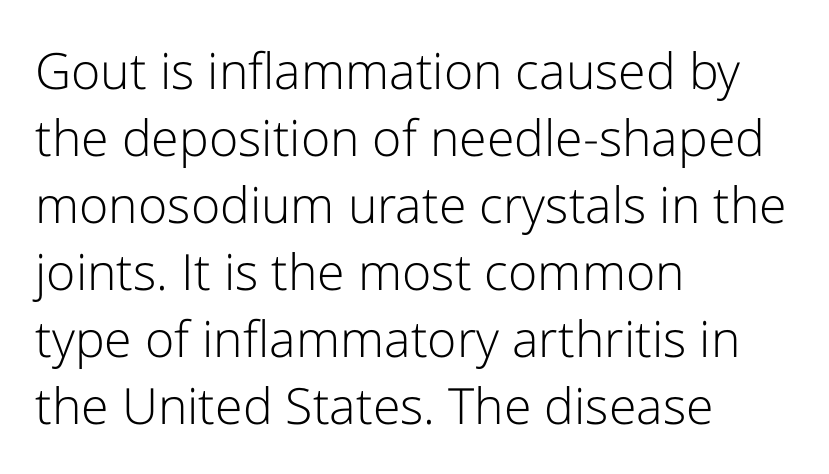
Q: Is the text bold? A: No.
Q: Is the text italic (slanted)? A: No, it is upright.
Q: Is the typeface a serif or a sans-serif typeface? A: Sans-serif.
Q: Is the text underlined? A: No.
Q: How is the paragraph aligned? A: Left-aligned.
Q: Is the spacing between letters normal or unusually wide? A: Normal.
Q: Is the spacing between lines tight, normal or loose? A: Normal.
Q: Width (condensed, normal, or wide)? A: Normal.
Q: Stroke contrast? A: Low.
Q: x-height? A: Medium.
Q: Monospaced? A: No.
